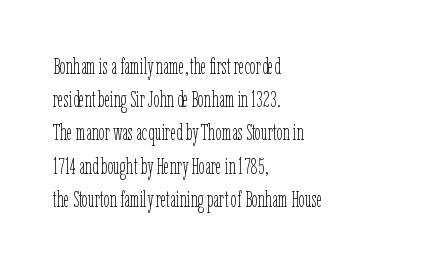
Q: Is the text bold? A: No.
Q: Is the text italic (slanted)? A: No, it is upright.
Q: Is the text underlined? A: No.
Q: How is the paragraph aligned? A: Left-aligned.
Q: Is the spacing between letters normal or unusually wide? A: Normal.
Q: Is the spacing between lines tight, normal or loose? A: Normal.
